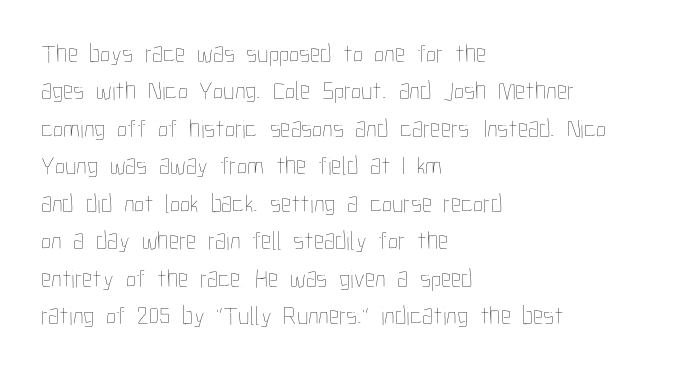
Q: Is the text bold? A: No.
Q: Is the text italic (slanted)? A: No, it is upright.
Q: Is the text underlined? A: No.
Q: How is the paragraph aligned? A: Left-aligned.
Q: Is the spacing between letters normal or unusually wide? A: Normal.
Q: Is the spacing between lines tight, normal or loose? A: Normal.
